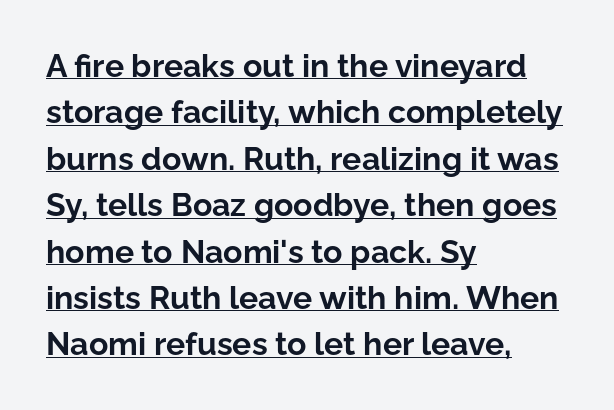
{"serif": "no", "italic": "no", "bold": "yes", "weight": "bold", "width": "normal", "stroke_contrast": "low", "x_height": "medium", "monospaced": "no", "underline": "yes", "align": "left", "line_spacing": "normal", "line_spacing_ratio": 1.45, "letter_spacing": "normal", "letter_spacing_em": 0.0, "glyph_px": 32}
